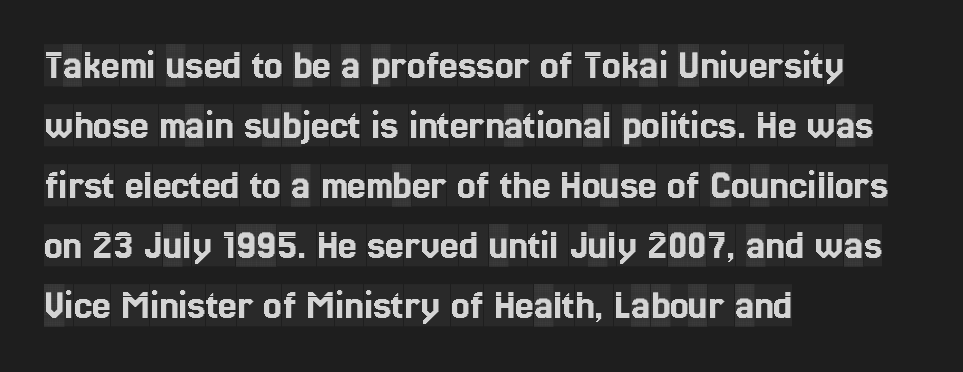
Q: Is the text italic (slanted)? A: No, it is upright.
Q: Is the typeface a serif or a sans-serif typeface? A: Serif.
Q: Is the text underlined? A: No.
Q: How is the paragraph aligned? A: Left-aligned.
Q: Is the spacing between letters normal or unusually wide? A: Normal.
Q: Is the spacing between lines tight, normal or loose? A: Normal.
Q: Width (condensed, normal, or wide)? A: Condensed.
Q: x-height? A: Large.
Q: Monospaced? A: No.
